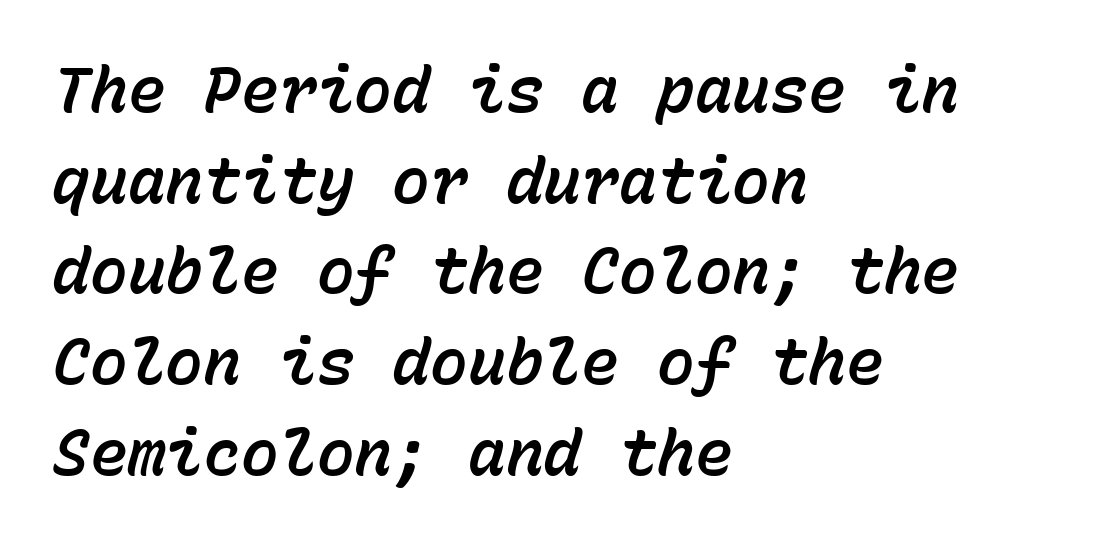
{"italic": "yes", "lean": "right", "slant_degrees": 15, "width": "normal", "stroke_contrast": "low", "x_height": "medium", "monospaced": "yes", "underline": "no", "align": "left", "line_spacing": "normal", "line_spacing_ratio": 1.44, "letter_spacing": "normal", "letter_spacing_em": 0.0, "glyph_px": 63}
